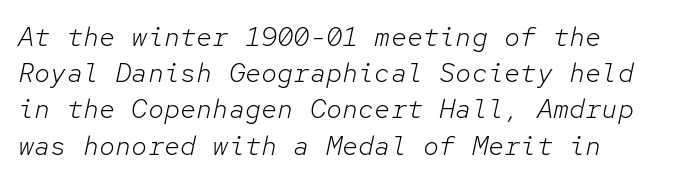
Q: Is the text bold? A: No.
Q: Is the text italic (slanted)? A: Yes, it leans right by about 12 degrees.
Q: Is the text underlined? A: No.
Q: How is the paragraph aligned? A: Left-aligned.
Q: Is the spacing between letters normal or unusually wide? A: Normal.
Q: Is the spacing between lines tight, normal or loose? A: Normal.
